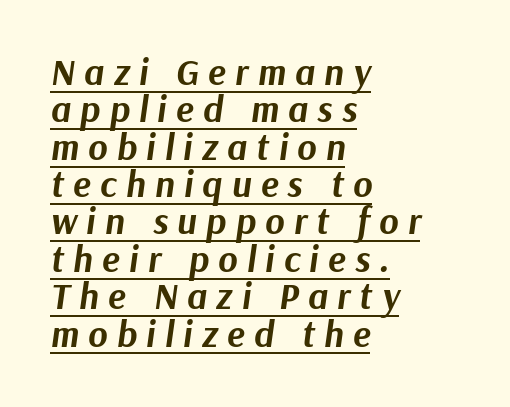
Q: Is the text bold? A: Yes.
Q: Is the text italic (slanted)? A: Yes, it leans right by about 9 degrees.
Q: Is the text underlined? A: Yes.
Q: How is the paragraph aligned? A: Left-aligned.
Q: Is the spacing between letters normal or unusually wide? A: Unusually wide.
Q: Is the spacing between lines tight, normal or loose? A: Tight.
Q: Width (condensed, normal, or wide)? A: Normal.
Q: Stroke contrast? A: Medium.
Q: x-height? A: Medium.
Q: Monospaced? A: No.
